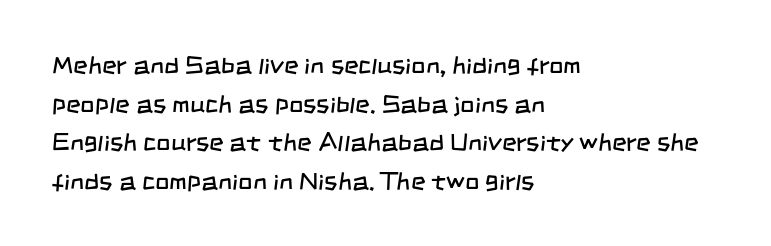
Q: Is the text bold? A: No.
Q: Is the text underlined? A: No.
Q: How is the paragraph aligned? A: Left-aligned.
Q: Is the spacing between letters normal or unusually wide? A: Normal.
Q: Is the spacing between lines tight, normal or loose? A: Normal.
